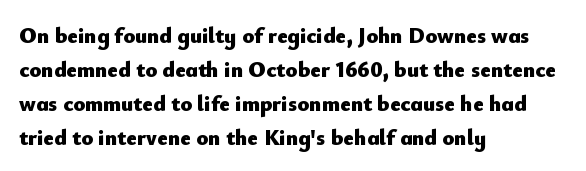
The lettering holds an erect, upright posture throughout. No word sits above an underline. Thick stems and heavy bowls — unmistakably bold. How are the letters spaced? Ordinarily, with no added tracking. Line beginnings align vertically; line endings do not.
